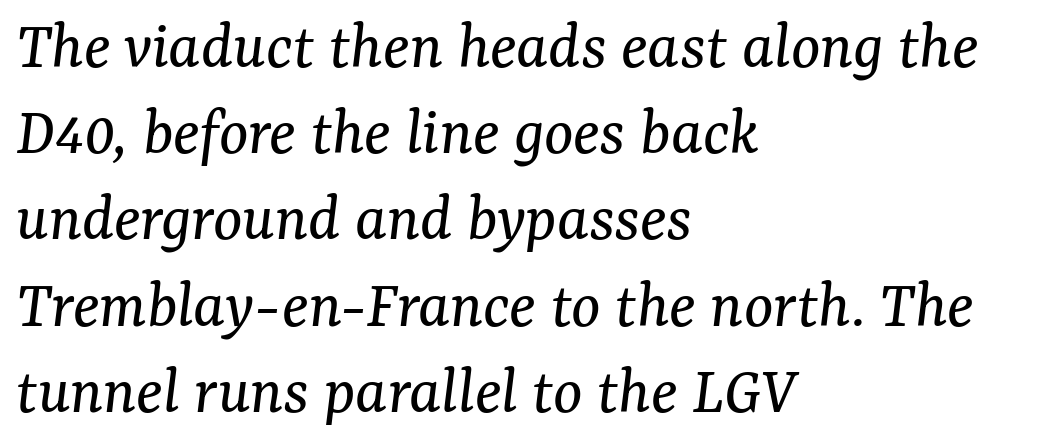
Q: Is the text bold? A: No.
Q: Is the text italic (slanted)? A: Yes, it leans right by about 7 degrees.
Q: Is the typeface a serif or a sans-serif typeface? A: Serif.
Q: Is the text underlined? A: No.
Q: How is the paragraph aligned? A: Left-aligned.
Q: Is the spacing between letters normal or unusually wide? A: Normal.
Q: Is the spacing between lines tight, normal or loose? A: Normal.
Q: Width (condensed, normal, or wide)? A: Normal.
Q: Stroke contrast? A: Medium.
Q: x-height? A: Medium.
Q: Monospaced? A: No.
